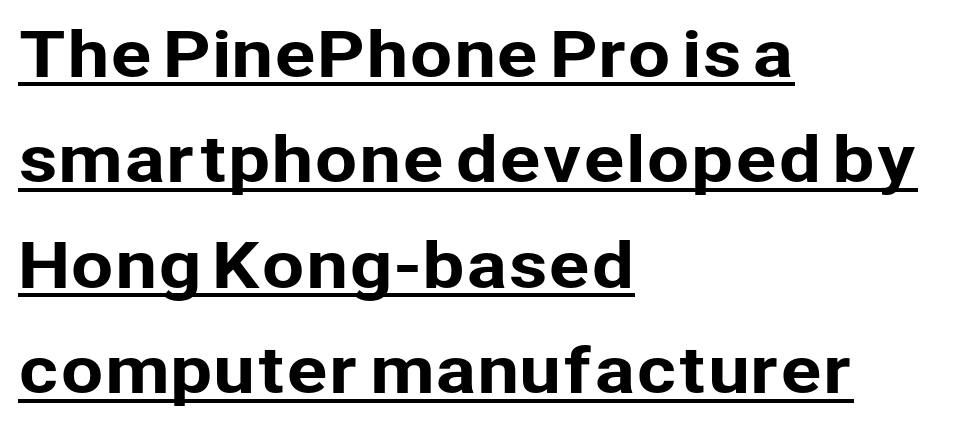
{"serif": "no", "italic": "no", "width": "normal", "stroke_contrast": "low", "x_height": "medium", "monospaced": "no", "underline": "yes", "align": "left", "line_spacing": "normal", "line_spacing_ratio": 1.7, "letter_spacing": "normal", "letter_spacing_em": 0.0, "glyph_px": 62}
